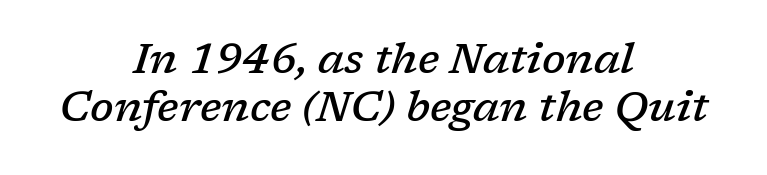
Honestly, the rows look squashed on top of each other. Short and long lines alike share a common midpoint. Is the letter spacing exaggerated? No — it looks like the ordinary default. When letters slant like this, we call the style italic. Nobody drew a line under any word here. Stroke thickness is moderately raised; the sample reads as semibold.
